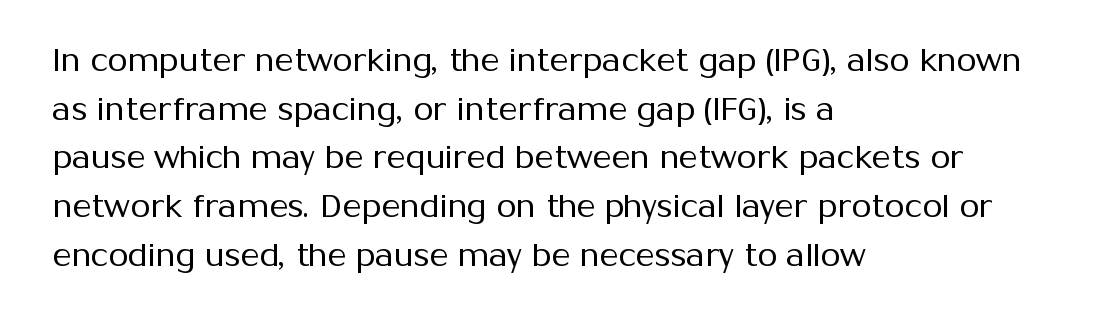
The image shows 32 px regular-weight sans-serif type, upright; set left-aligned, normal line spacing (1.52x), normal letter spacing, not underlined; medium stroke contrast and a medium x-height.
